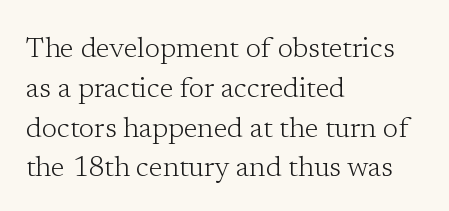
{"serif": "yes", "italic": "no", "bold": "no", "weight": "light", "width": "normal", "stroke_contrast": "low", "x_height": "medium", "monospaced": "no", "underline": "no", "align": "left", "line_spacing": "normal", "line_spacing_ratio": 1.42, "letter_spacing": "normal", "letter_spacing_em": 0.0, "glyph_px": 28}
